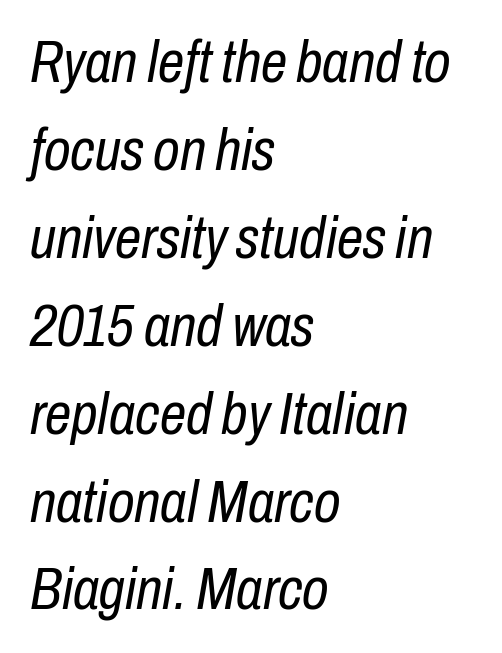
Bold? No — there's no thickening of the strokes. The rendering anchors every line to the left-hand side. Varying glyph widths throughout — classic text-font behaviour. Designer's note — italics engaged. No word sits above an underline.
